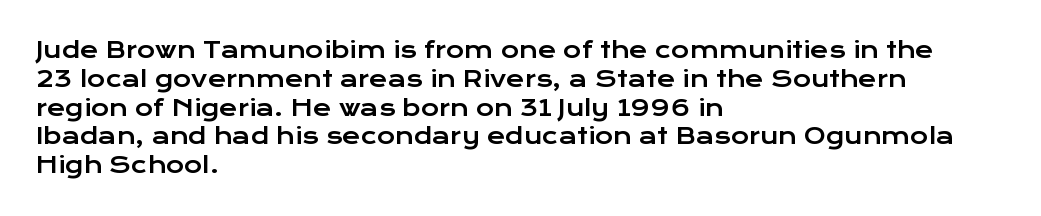
Q: Is the text italic (slanted)? A: No, it is upright.
Q: Is the text underlined? A: No.
Q: How is the paragraph aligned? A: Left-aligned.
Q: Is the spacing between letters normal or unusually wide? A: Normal.
Q: Is the spacing between lines tight, normal or loose? A: Normal.
